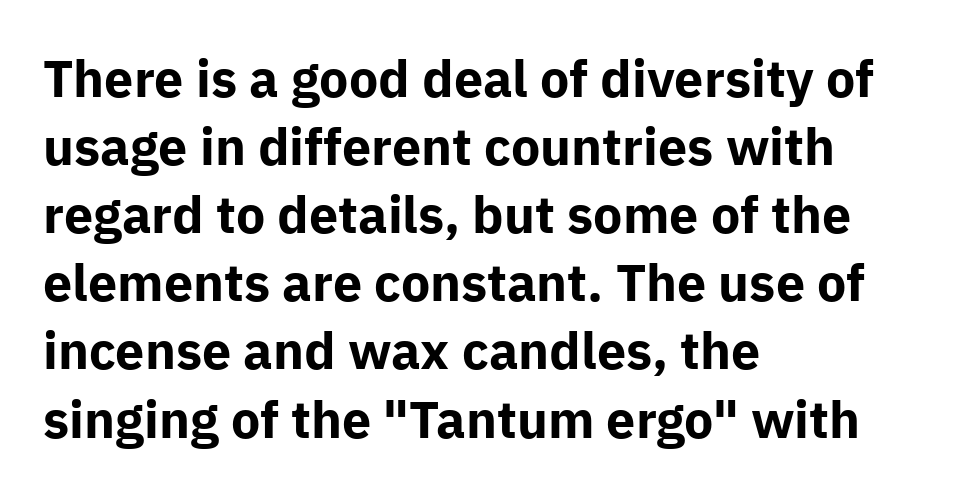
{"serif": "no", "italic": "no", "bold": "yes", "weight": "bold", "width": "normal", "stroke_contrast": "low", "x_height": "medium", "monospaced": "no", "underline": "no", "align": "left", "line_spacing": "normal", "line_spacing_ratio": 1.31, "letter_spacing": "normal", "letter_spacing_em": 0.0, "glyph_px": 52}
